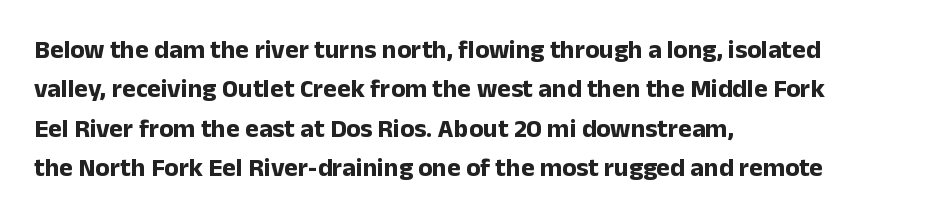
Typeset ragged right — the left edge is the straight one. The passage shown is not underscored anywhere. The lettering stays uniformly vertical, giving the passage a roman look. Short note: letters normally spaced.
